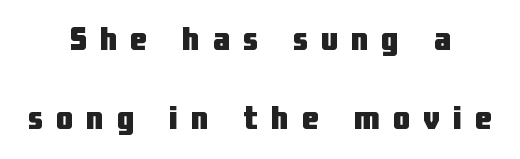
Does the leading feel generous? Absolutely, it's lavish. The letters carry no serifs — their stems end cleanly without finishing strokes. Here the glyphs are tracked loosely, breaking word shapes into spaced letters. How heavy is the stroke? Heavy — this is a bold. Is this a fixed-width face? No — the glyphs have proportional, varying widths. Both edges are ragged and mirror each other, which tells us the setting is centered.
